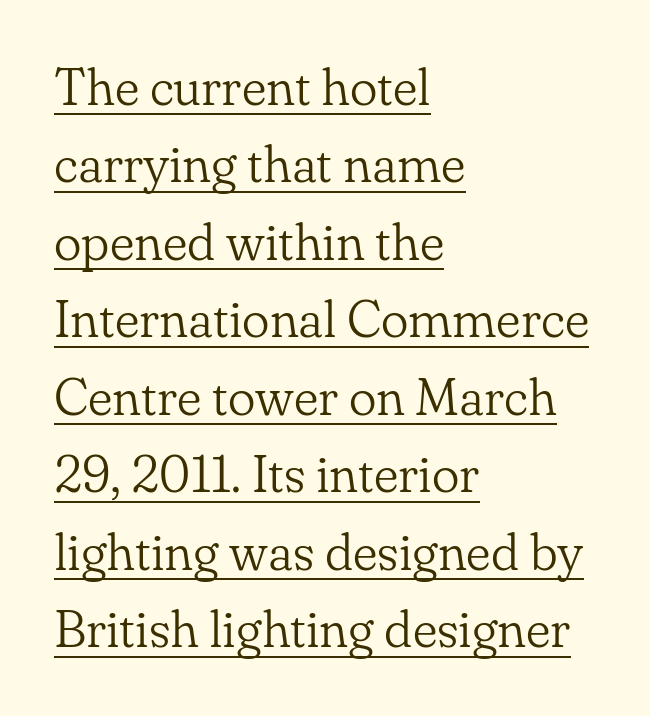
Q: Is the text bold? A: No.
Q: Is the text italic (slanted)? A: No, it is upright.
Q: Is the typeface a serif or a sans-serif typeface? A: Serif.
Q: Is the text underlined? A: Yes.
Q: How is the paragraph aligned? A: Left-aligned.
Q: Is the spacing between letters normal or unusually wide? A: Normal.
Q: Is the spacing between lines tight, normal or loose? A: Normal.
Q: Width (condensed, normal, or wide)? A: Normal.
Q: Stroke contrast? A: Low.
Q: x-height? A: Small.
Q: Monospaced? A: No.
